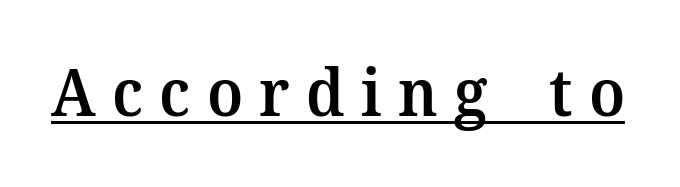
This is serif lettering, the kind often seen in printed books. The lettering is marked with a stroke running underneath it. Note the varied advance widths — an 'i' is clearly narrower than an 'm'. Unlike italic type, these characters show no tilt at all. A typesetter would call this heavily tracked-out type. Caption: semibold face, moderately heavy strokes.
